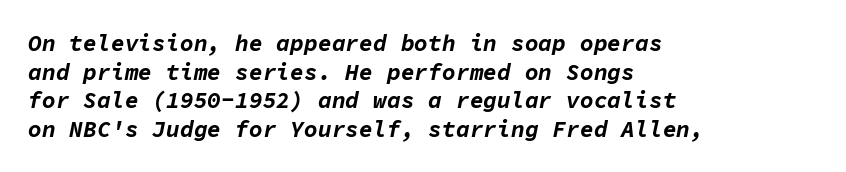
{"italic": "yes", "lean": "right", "slant_degrees": 11, "bold": "yes", "underline": "no", "align": "left", "line_spacing_ratio": 1.24, "letter_spacing": "normal", "letter_spacing_em": 0.0, "glyph_px": 23}
